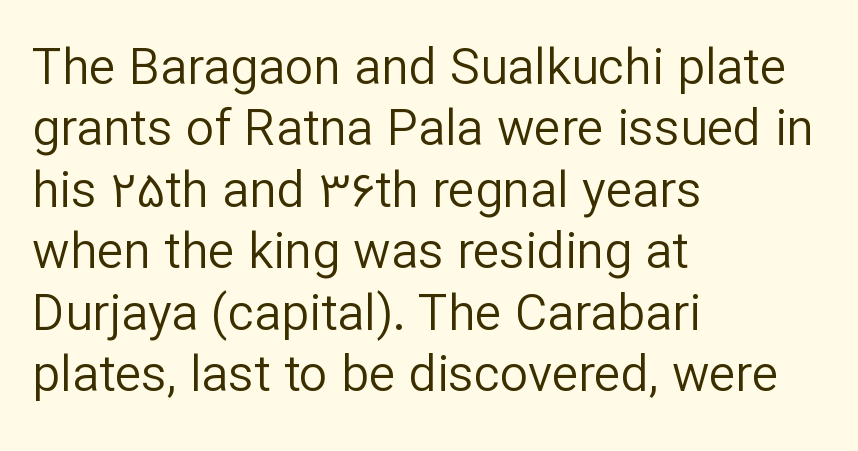
Horizontally, the lines are justified to the leading edge only. Caption: face not bold, strokes unweighted. The letterforms sit shoulder to shoulder at normal distance. Here the designer chose a conventional face with non-uniform glyph widths. Posture: straight, roman, zero tilt. Each row of text sits above clean, open space.
